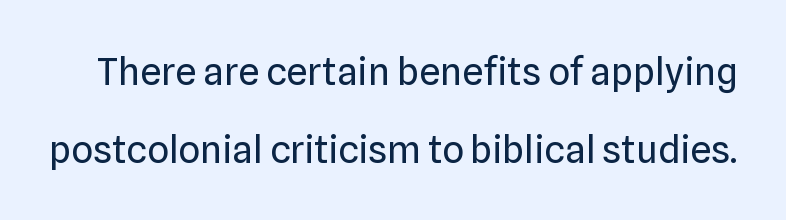
The image shows 38 px regular-weight sans-serif type, upright; set loose line spacing (2.04x), normal letter spacing, not underlined; low stroke contrast and a medium x-height.
